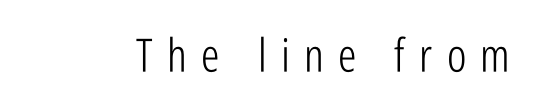
Q: Is the text bold? A: No.
Q: Is the text italic (slanted)? A: No, it is upright.
Q: Is the typeface a serif or a sans-serif typeface? A: Sans-serif.
Q: Is the text underlined? A: No.
Q: Is the spacing between letters normal or unusually wide? A: Unusually wide.
Q: Width (condensed, normal, or wide)? A: Condensed.
Q: Stroke contrast? A: Low.
Q: x-height? A: Medium.
Q: Monospaced? A: No.
